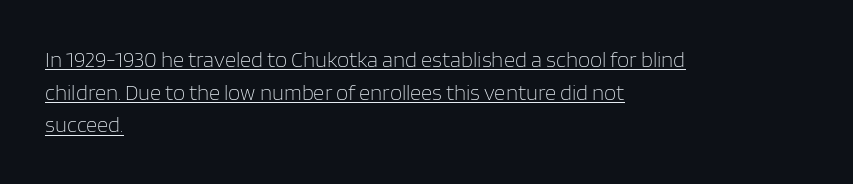
No letter is thick-stroked: the sample isn't bold. Regular leading. The line texture is even and compact thanks to regular tracking. Nope, not italic — everything's standing straight. Every row of glyphs begins at an identical x-position on the left. Somebody hit Ctrl+U on this one — the words are underlined.
